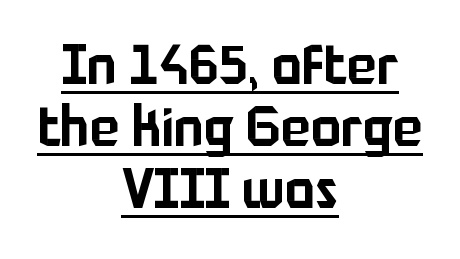
The image shows 56 px sans-serif type, upright; set centered, tight line spacing (1.11x), normal letter spacing, underlined; low stroke contrast and a medium x-height.
